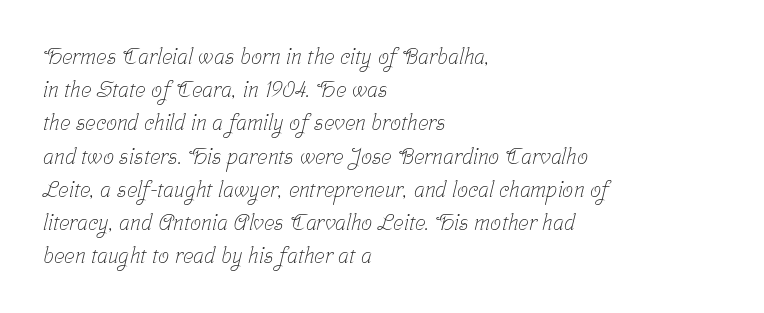
Q: Is the text bold? A: No.
Q: Is the text underlined? A: No.
Q: How is the paragraph aligned? A: Left-aligned.
Q: Is the spacing between letters normal or unusually wide? A: Normal.
Q: Is the spacing between lines tight, normal or loose? A: Normal.
